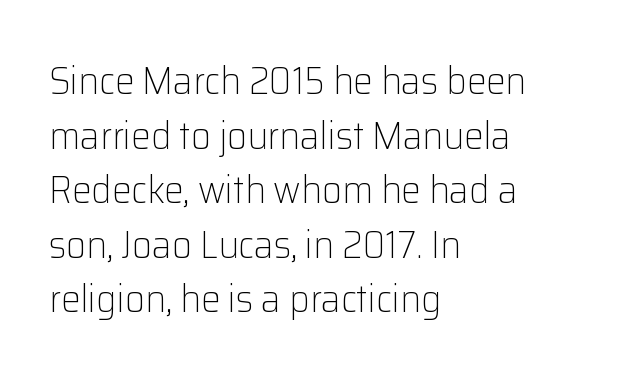
{"serif": "no", "italic": "no", "bold": "no", "weight": "light", "width": "normal", "stroke_contrast": "low", "x_height": "medium", "monospaced": "no", "underline": "no", "align": "left", "line_spacing": "normal", "line_spacing_ratio": 1.4, "letter_spacing": "normal", "letter_spacing_em": 0.0, "glyph_px": 39}
